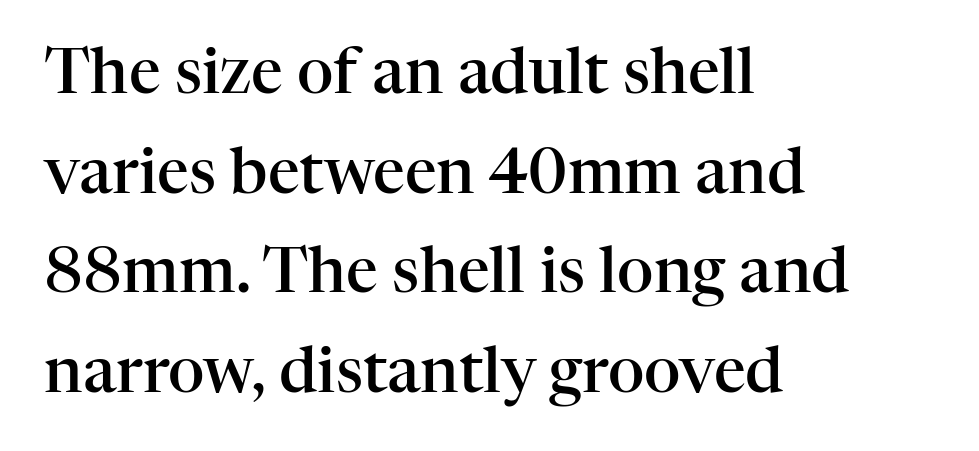
Q: Is the text bold? A: Semi-bold.
Q: Is the text italic (slanted)? A: No, it is upright.
Q: Is the typeface a serif or a sans-serif typeface? A: Serif.
Q: Is the text underlined? A: No.
Q: How is the paragraph aligned? A: Left-aligned.
Q: Is the spacing between letters normal or unusually wide? A: Normal.
Q: Is the spacing between lines tight, normal or loose? A: Normal.
Q: Width (condensed, normal, or wide)? A: Normal.
Q: Stroke contrast? A: High.
Q: x-height? A: Medium.
Q: Monospaced? A: No.
